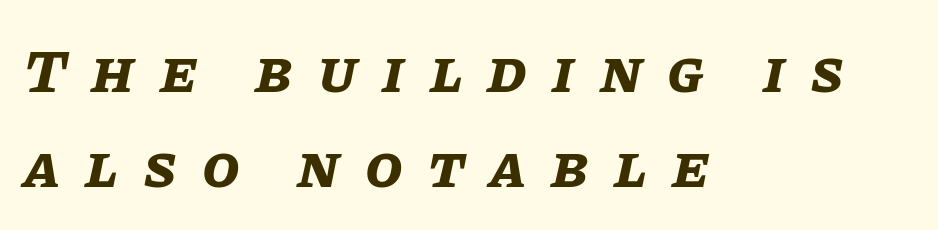
Tracking value appears strongly positive — letters spread wide. Varying glyph widths throughout — classic text-font behaviour. The text block is weighted toward the left margin, trailing off unevenly rightward. Horizontal bands of white between lines are of average thickness.
